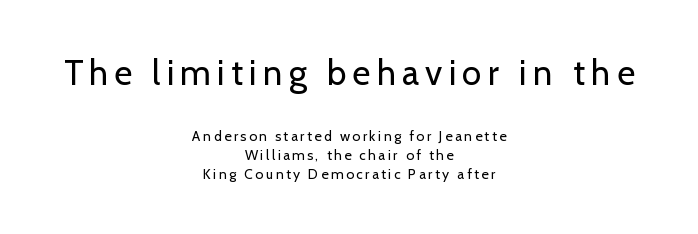
Q: Is the text bold? A: No.
Q: Is the text italic (slanted)? A: No, it is upright.
Q: Is the typeface a serif or a sans-serif typeface? A: Sans-serif.
Q: Is the text underlined? A: No.
Q: How is the paragraph aligned? A: Centered.
Q: Is the spacing between lines tight, normal or loose? A: Normal.
Q: Which block of text is set in a larger size, the first (top) or the second (bottom)? A: The first (top) one.
Q: Width (condensed, normal, or wide)? A: Normal.
Q: Stroke contrast? A: Low.
Q: x-height? A: Medium.
Q: Monospaced? A: No.
